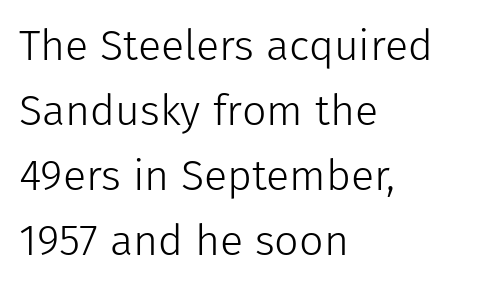
{"serif": "no", "italic": "no", "bold": "no", "weight": "light", "width": "normal", "stroke_contrast": "low", "x_height": "medium", "monospaced": "no", "underline": "no", "align": "left", "line_spacing": "normal", "line_spacing_ratio": 1.51, "letter_spacing": "normal", "letter_spacing_em": 0.0, "glyph_px": 43}
